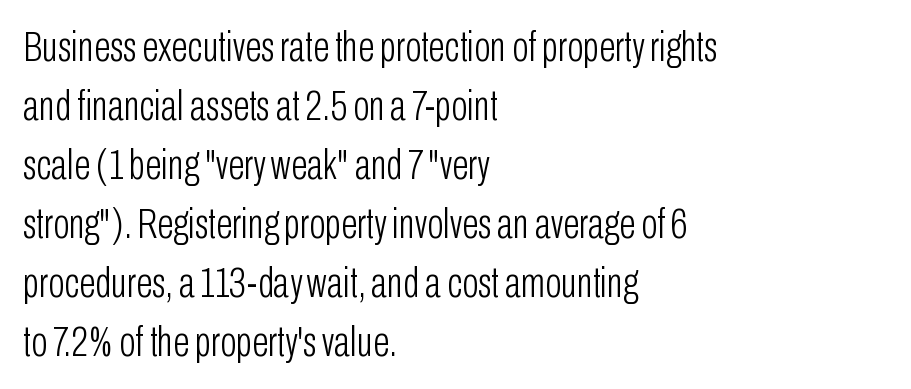
The image shows 43 px light, condensed sans-serif type, upright; set left-aligned, normal line spacing (1.37x), normal letter spacing, not underlined; low stroke contrast and a medium x-height.
